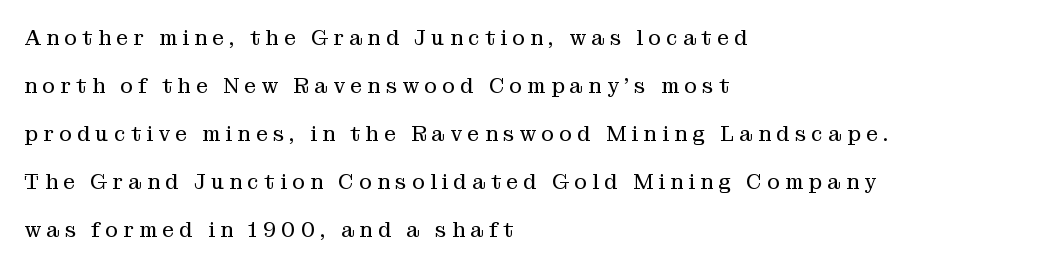
Each new line begins a long way beneath the previous one. Type without underlining. Tracking value appears strongly positive — letters spread wide. Line beginnings align vertically; line endings do not. Unlike italic type, these characters show no tilt at all. The passage shown is not bold in any degree.
